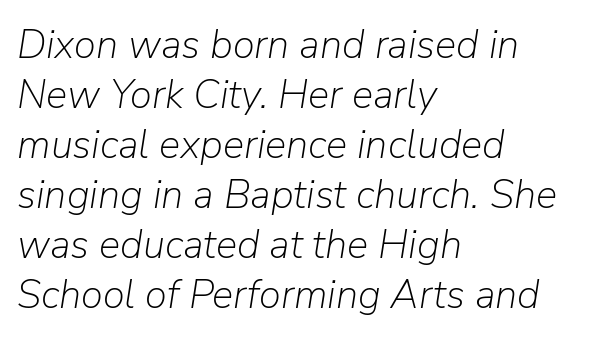
Q: Is the text bold? A: No.
Q: Is the text italic (slanted)? A: Yes, it leans right by about 9 degrees.
Q: Is the text underlined? A: No.
Q: How is the paragraph aligned? A: Left-aligned.
Q: Is the spacing between letters normal or unusually wide? A: Normal.
Q: Is the spacing between lines tight, normal or loose? A: Normal.
Q: Width (condensed, normal, or wide)? A: Normal.
Q: Stroke contrast? A: Low.
Q: x-height? A: Medium.
Q: Monospaced? A: No.
